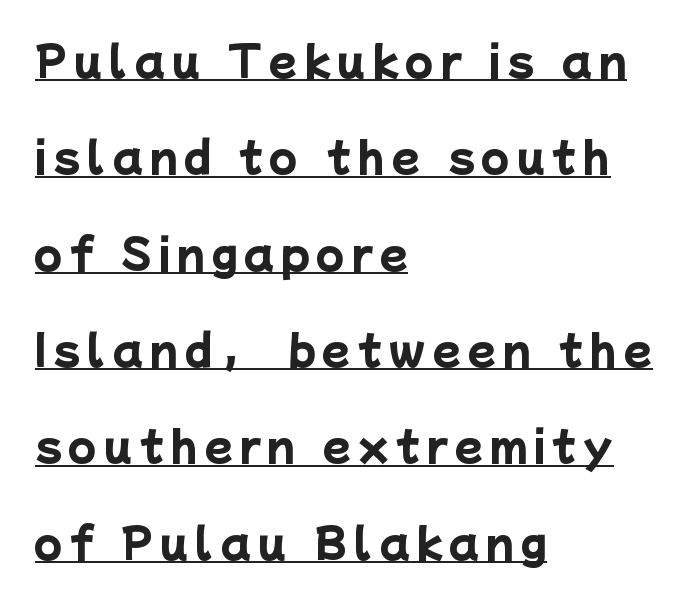
Q: Is the text bold? A: Yes.
Q: Is the typeface a serif or a sans-serif typeface? A: Sans-serif.
Q: Is the text underlined? A: Yes.
Q: How is the paragraph aligned? A: Left-aligned.
Q: Is the spacing between lines tight, normal or loose? A: Loose.
Q: Width (condensed, normal, or wide)? A: Normal.
Q: Stroke contrast? A: Low.
Q: x-height? A: Medium.
Q: Monospaced? A: No.
